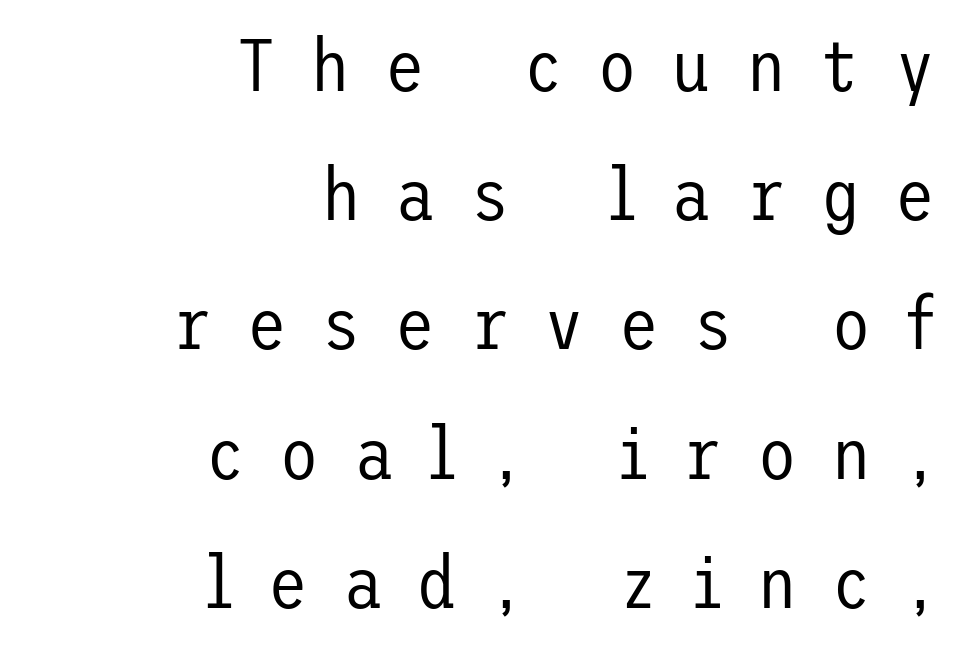
The image shows 73 px regular-weight sans-serif type, upright; set right-aligned, line spacing 1.77x, unusually wide letter spacing (+0.47 em), not underlined; low stroke contrast and a medium x-height.
